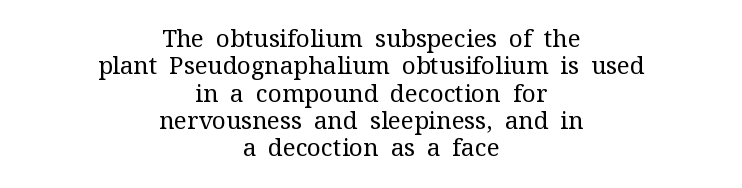
{"italic": "no", "bold": "no", "underline": "no", "align": "center", "line_spacing": "tight", "line_spacing_ratio": 1.14, "letter_spacing": "normal", "letter_spacing_em": 0.0, "glyph_px": 24}
